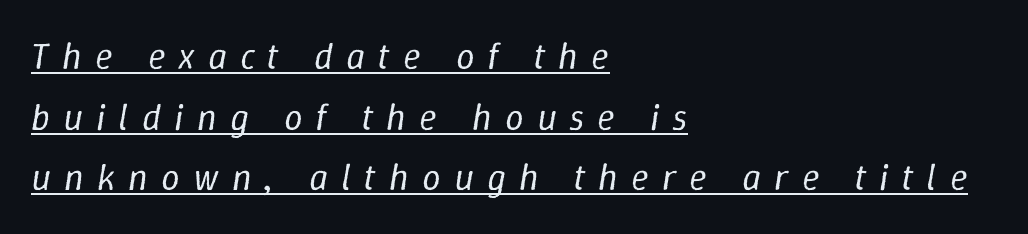
The image shows 37 px regular-weight type, italic (leaning right); set left-aligned, normal line spacing (1.64x), unusually wide letter spacing (+0.35 em), underlined; low stroke contrast and a medium x-height.
